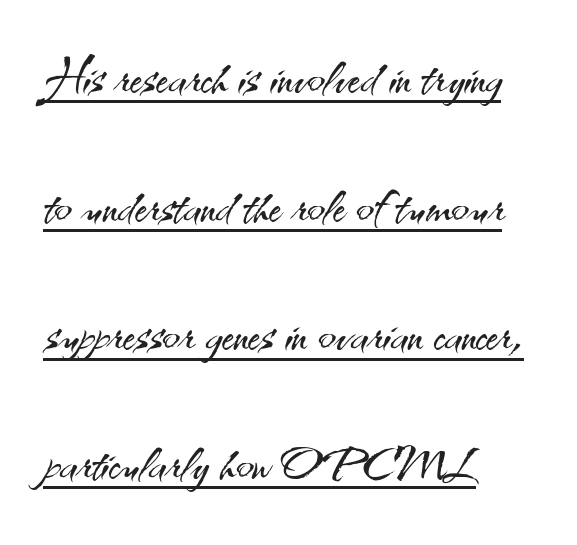
Bold? No — there's no thickening of the strokes. Quick note: interline space is abundant. Observe the absence of serifs on each vertical stroke in this sample. The passage shown is typed in a proportional face where columns would drift.
